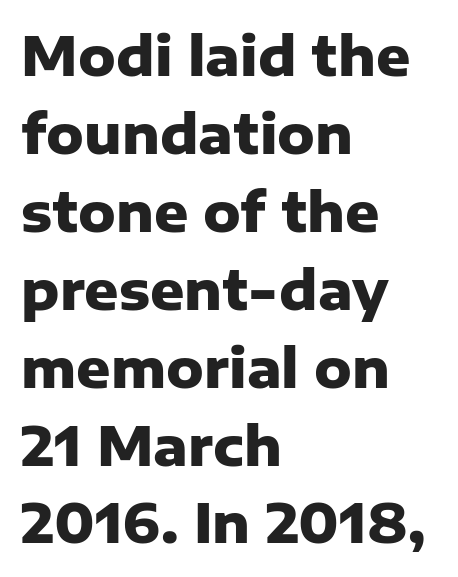
Each letter keeps its own natural width here, so spacing adapts to shape. Line beginnings align vertically; line endings do not. In terms of letterspacing, this is plain default setting. Students, this is bold: see how much ink each stroke carries. A roman cut, with each character standing at attention. Grotesque or geometric, the face here clearly has no serifs.
